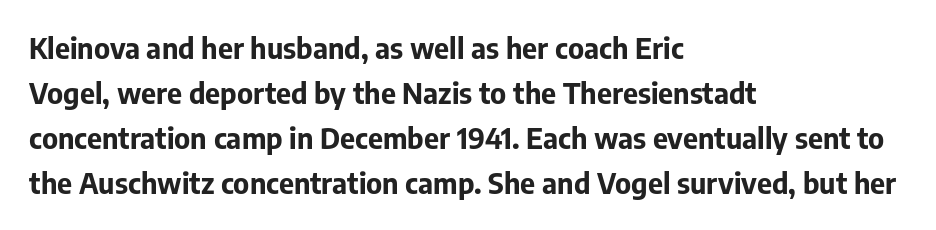
The image shows 29 px bold sans-serif type, upright; set left-aligned, normal line spacing (1.55x), normal letter spacing, not underlined; low stroke contrast and a medium x-height.
